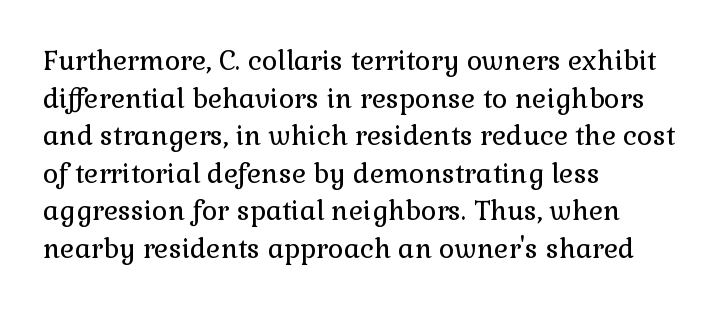
Notice how the stems are strictly vertical — no italics here. A bare baseline throughout the passage. Inter-character spacing is left at the font's built-in metrics. Vertical spacing — default. The ragged edge is on the right, which tells us the setting is flush left. The font sits on the lighter half of the weight spectrum, regular included.
